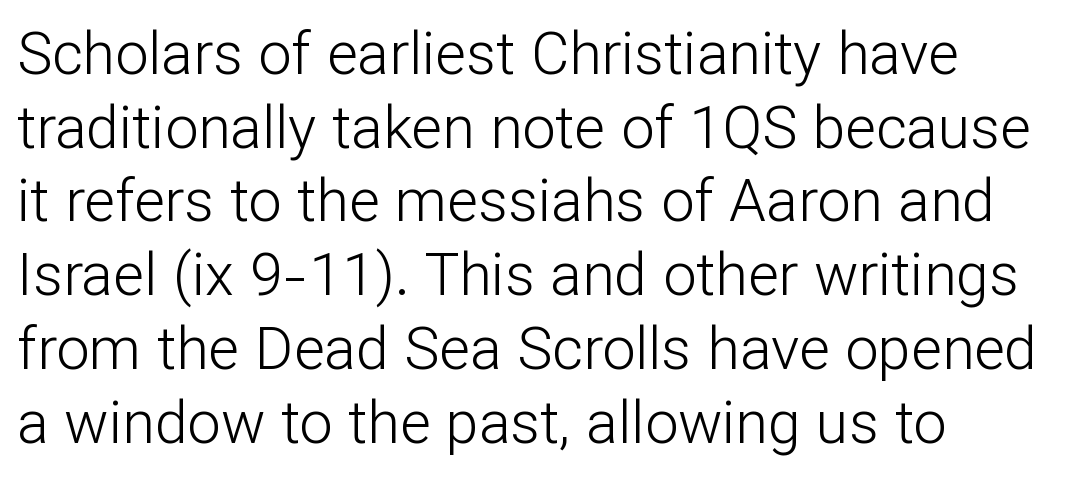
The image shows 59 px light sans-serif type, upright; set left-aligned, normal line spacing (1.25x), normal letter spacing, not underlined; low stroke contrast and a medium x-height.
